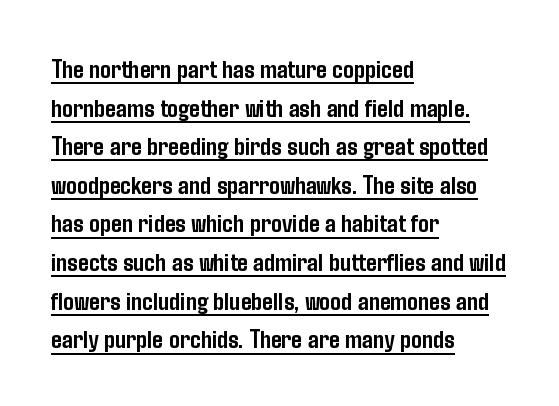
{"italic": "no", "bold": "yes", "underline": "yes", "align": "left", "line_spacing": "normal", "line_spacing_ratio": 1.43, "letter_spacing": "normal", "letter_spacing_em": 0.0, "glyph_px": 27}
